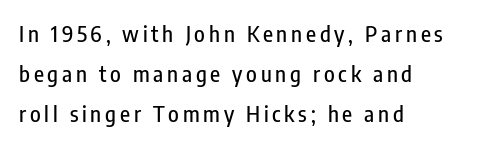
Posture: straight, roman, zero tilt. Where is the straight margin? On the left. Descenders are the only things crossing below the line.
